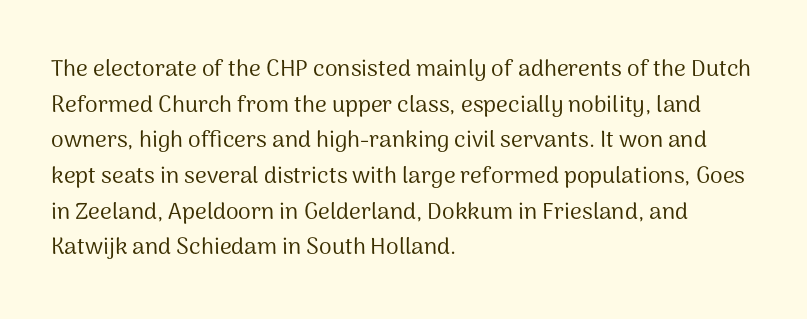
The image shows 23 px text type, upright; set left-aligned, normal line spacing (1.55x), normal letter spacing, not underlined.
